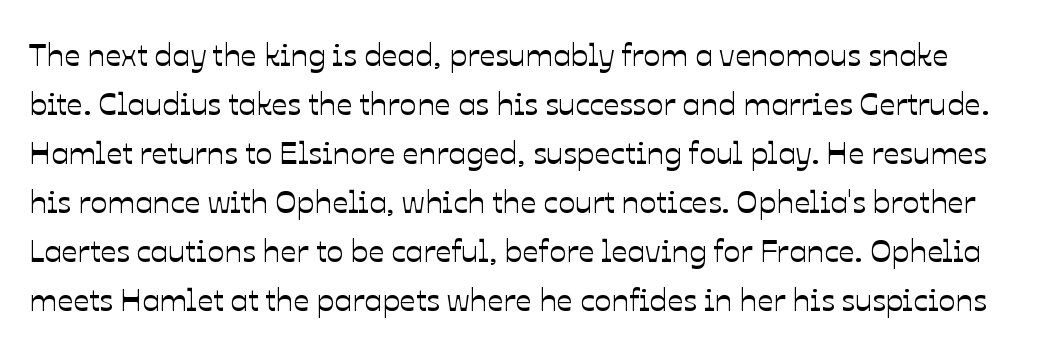
Q: Is the text italic (slanted)? A: No, it is upright.
Q: Is the text underlined? A: No.
Q: Is the spacing between letters normal or unusually wide? A: Normal.
Q: Is the spacing between lines tight, normal or loose? A: Normal.
Q: Width (condensed, normal, or wide)? A: Normal.
Q: Stroke contrast? A: Low.
Q: x-height? A: Medium.
Q: Monospaced? A: No.
